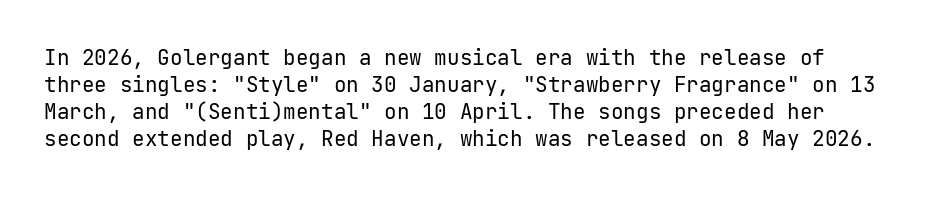
Q: Is the text bold? A: No.
Q: Is the text italic (slanted)? A: No, it is upright.
Q: Is the text underlined? A: No.
Q: Is the spacing between letters normal or unusually wide? A: Normal.
Q: Is the spacing between lines tight, normal or loose? A: Normal.
